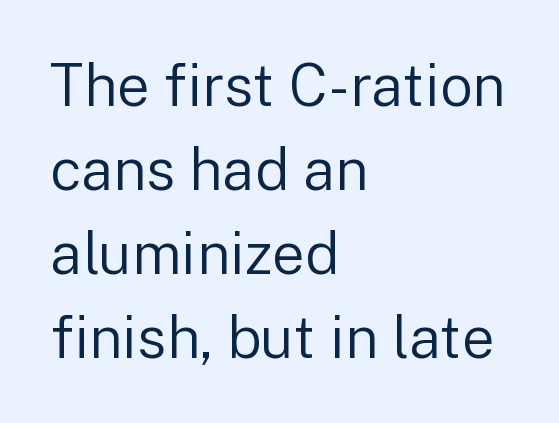
The cut favours lightness, reaching ordinary text weight at its darkest. Layout note: lines flush left. The type sits square on the baseline with zero lean. Varying glyph widths throughout — classic text-font behaviour. Bare-footed words on every line.
